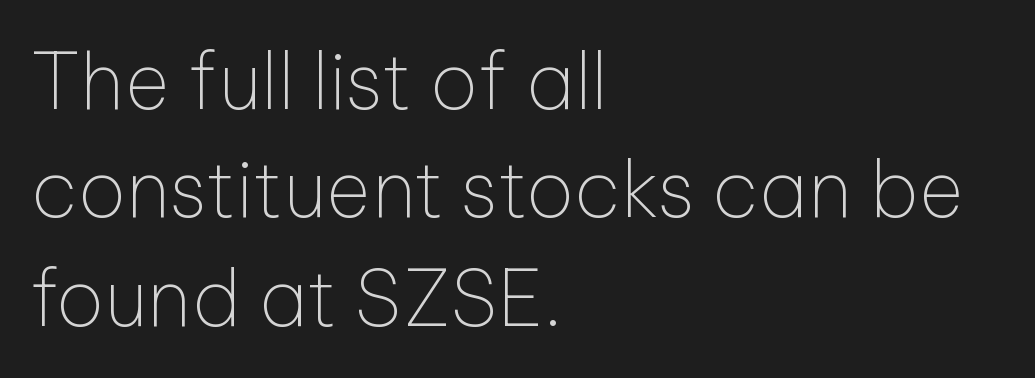
Q: Is the text bold? A: No.
Q: Is the text italic (slanted)? A: No, it is upright.
Q: Is the typeface a serif or a sans-serif typeface? A: Sans-serif.
Q: Is the text underlined? A: No.
Q: How is the paragraph aligned? A: Left-aligned.
Q: Is the spacing between letters normal or unusually wide? A: Normal.
Q: Is the spacing between lines tight, normal or loose? A: Normal.
Q: Width (condensed, normal, or wide)? A: Normal.
Q: Stroke contrast? A: Low.
Q: x-height? A: Medium.
Q: Monospaced? A: No.
